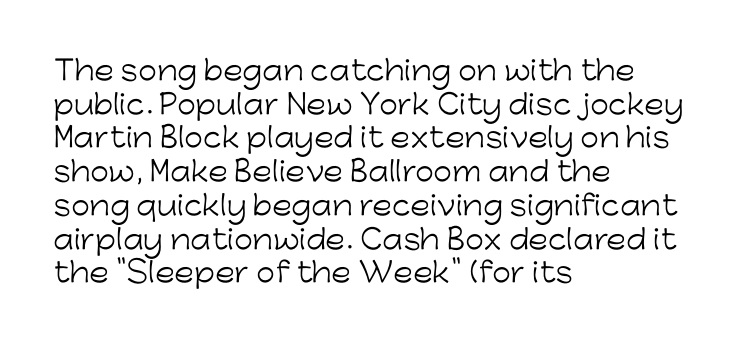
The image shows 27 px text type, upright; set left-aligned, normal line spacing (1.25x), normal letter spacing, not underlined.
